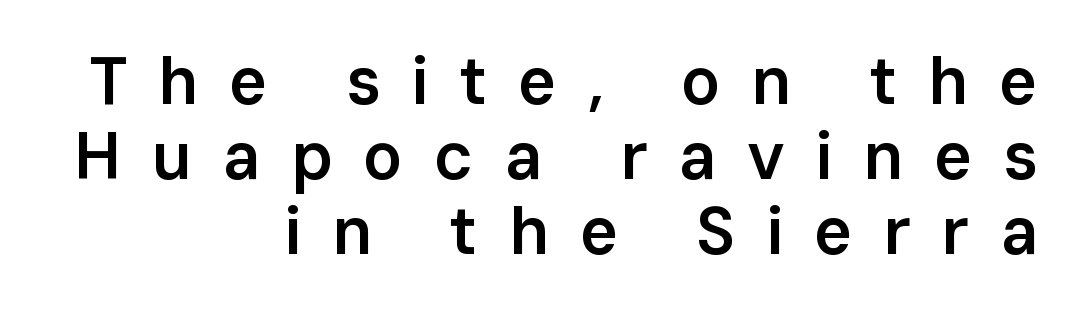
Q: Is the text bold? A: Semi-bold.
Q: Is the text italic (slanted)? A: No, it is upright.
Q: Is the typeface a serif or a sans-serif typeface? A: Sans-serif.
Q: Is the text underlined? A: No.
Q: How is the paragraph aligned? A: Right-aligned.
Q: Is the spacing between letters normal or unusually wide? A: Unusually wide.
Q: Is the spacing between lines tight, normal or loose? A: Tight.
Q: Width (condensed, normal, or wide)? A: Normal.
Q: Stroke contrast? A: Low.
Q: x-height? A: Medium.
Q: Monospaced? A: No.
